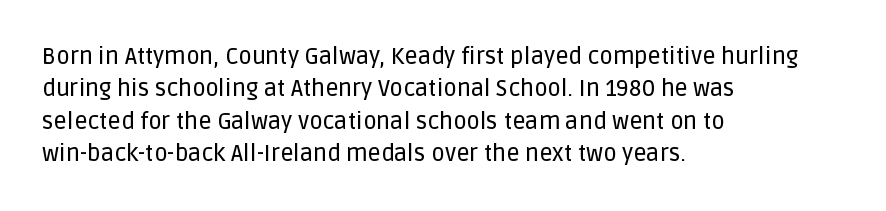
Rule under the text: the space is simply empty. Glyph-to-glyph distance matches everyday printed text. This block has exactly the height ordinary leading produces. Every character sits straight up, as roman type does. Teacher's note: observe the even left margin — that is flush-left alignment.
